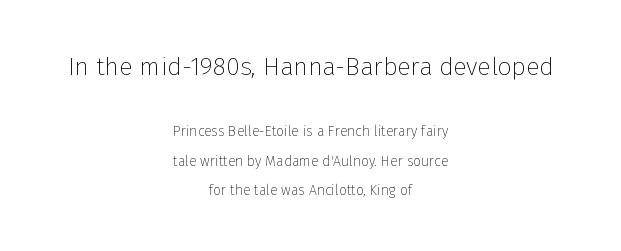
Is the block centered? Yes — each line is placed symmetrically about the middle. Short note: letters normally spaced. Students, observe: this is what heavily led, spacious text looks like. Every stem runs plumb, perpendicular to the baseline. Counters stay open thanks to moderate or lighter strokes. Only glyphs here, with clear space below each row.
